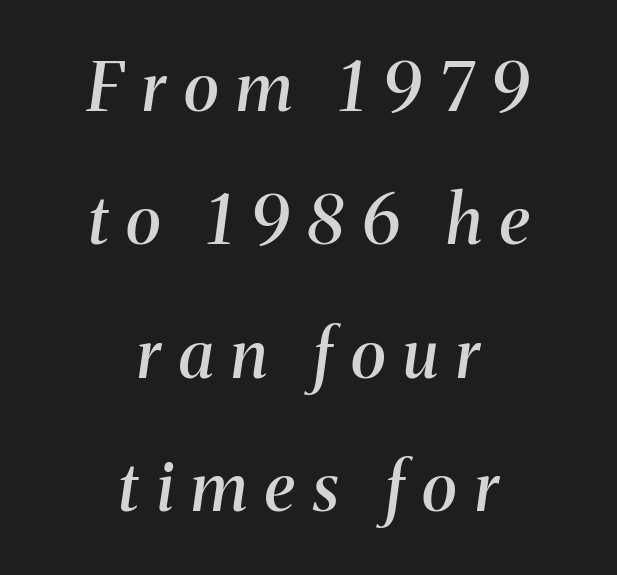
Q: Is the text bold? A: Semi-bold.
Q: Is the text italic (slanted)? A: Yes, it leans right by about 8 degrees.
Q: Is the typeface a serif or a sans-serif typeface? A: Serif.
Q: Is the text underlined? A: No.
Q: How is the paragraph aligned? A: Centered.
Q: Is the spacing between letters normal or unusually wide? A: Unusually wide.
Q: Is the spacing between lines tight, normal or loose? A: Loose.
Q: Width (condensed, normal, or wide)? A: Normal.
Q: Stroke contrast? A: Medium.
Q: x-height? A: Medium.
Q: Monospaced? A: No.
